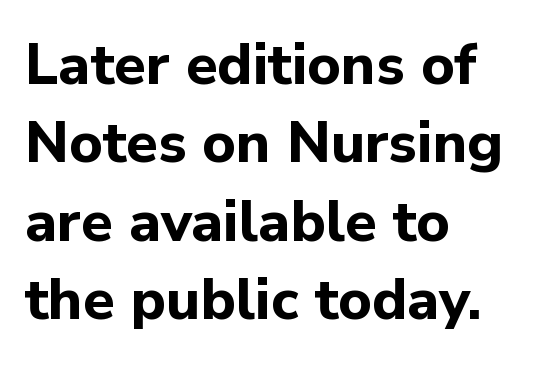
The image shows 58 px bold sans-serif type, upright; set left-aligned, normal line spacing (1.35x), normal letter spacing, not underlined; low stroke contrast and a medium x-height.
